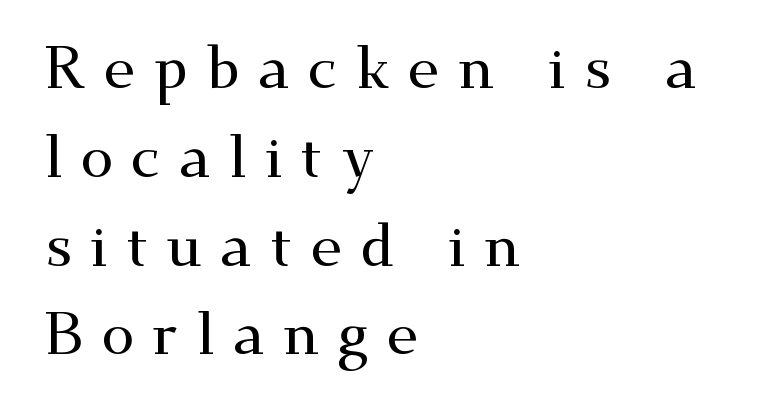
The image shows 60 px wide serif type, upright; set left-aligned, normal line spacing (1.48x), unusually wide letter spacing (+0.3 em), not underlined; medium stroke contrast and a small x-height.
